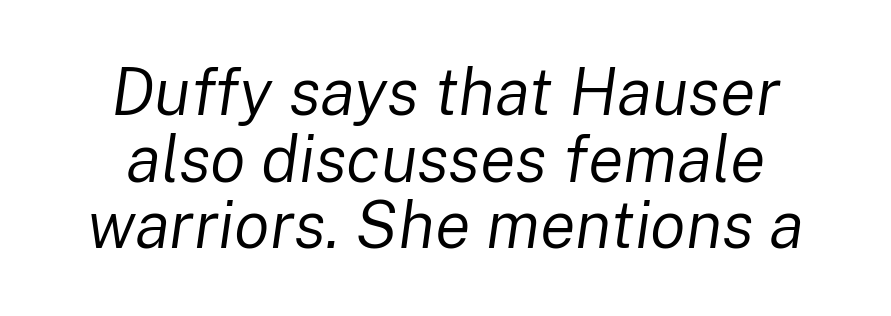
Nobody drew a line under any word here. Here the glyphs are tracked normally, forming tight word shapes. This sample uses an oblique cut, with every glyph tilted off the vertical. The letters look calm and open, with moderate or lighter stems. Reading down the column, the eye jumps only a short way to each next line.
